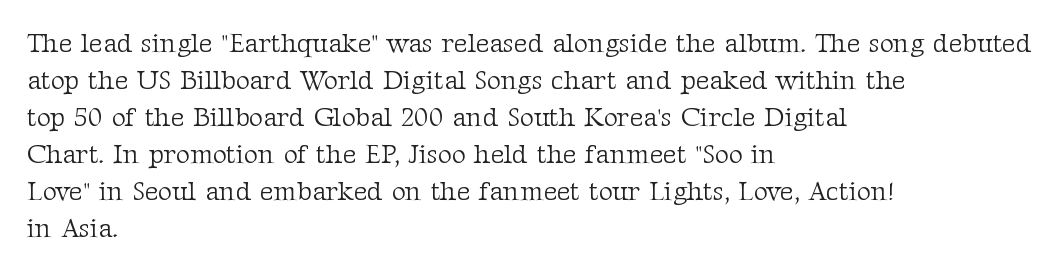
Q: Is the text bold? A: No.
Q: Is the text italic (slanted)? A: No, it is upright.
Q: Is the text underlined? A: No.
Q: How is the paragraph aligned? A: Left-aligned.
Q: Is the spacing between letters normal or unusually wide? A: Normal.
Q: Is the spacing between lines tight, normal or loose? A: Normal.
